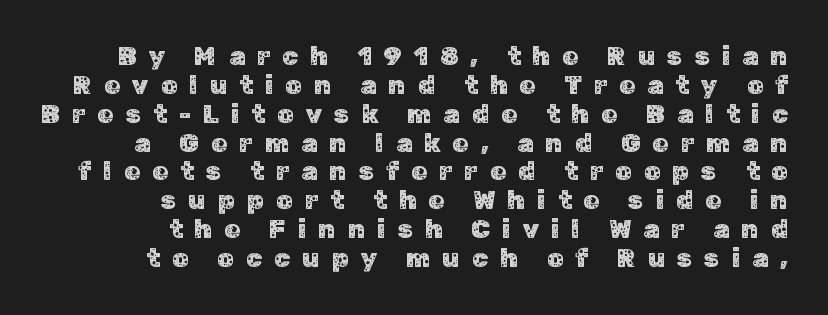
{"italic": "no", "underline": "no", "align": "right", "line_spacing": "tight", "line_spacing_ratio": 1.11, "letter_spacing": "wide", "letter_spacing_em": 0.46, "glyph_px": 26}
